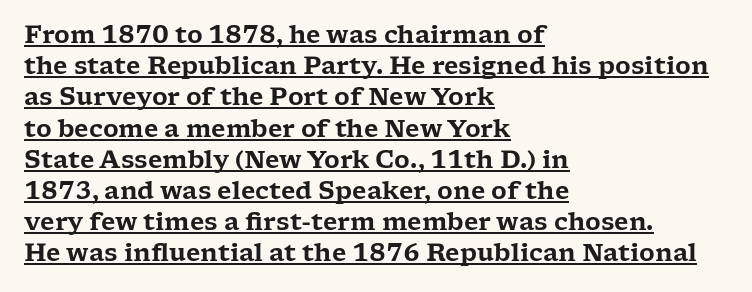
The image shows 24 px text type, upright; set left-aligned, normal line spacing (1.3x), normal letter spacing, underlined.
